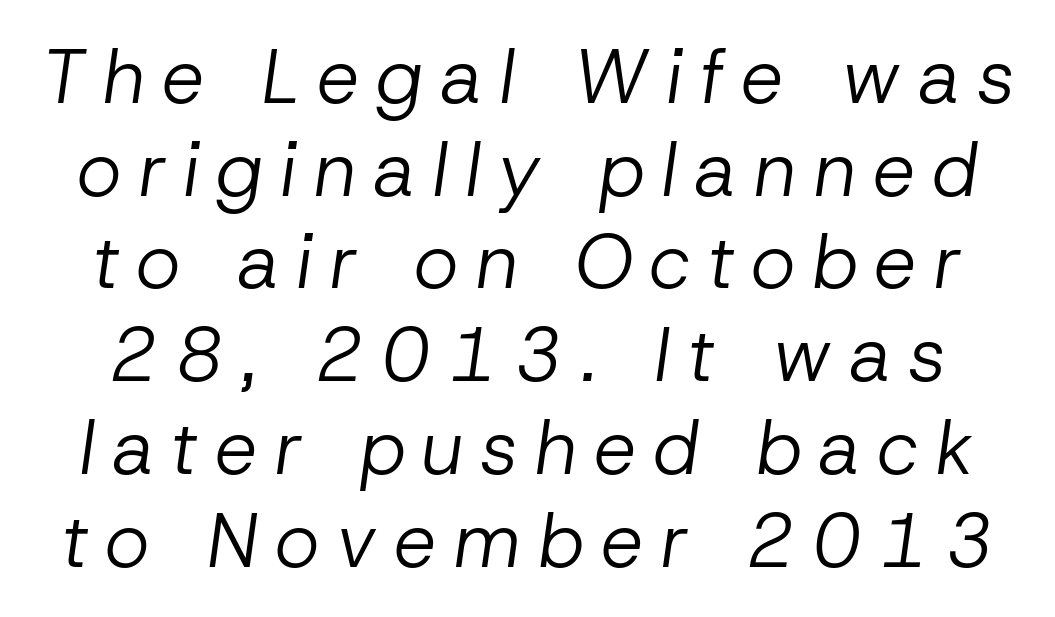
{"italic": "yes", "lean": "right", "slant_degrees": 8, "bold": "no", "weight": "regular", "width": "normal", "stroke_contrast": "low", "x_height": "medium", "monospaced": "no", "underline": "no", "line_spacing_ratio": 1.22, "letter_spacing": "wide", "letter_spacing_em": 0.22, "glyph_px": 76}
